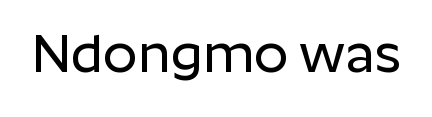
The image shows 54 px sans-serif type, upright; set normal letter spacing, not underlined; low stroke contrast and a medium x-height.
